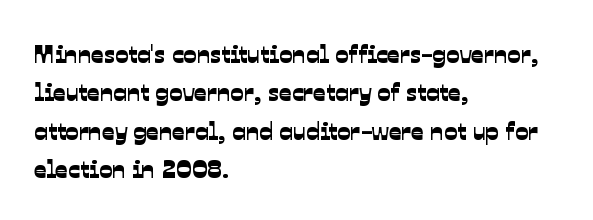
{"underline": "no", "align": "left", "line_spacing": "normal", "line_spacing_ratio": 1.54, "letter_spacing": "normal", "letter_spacing_em": 0.0, "glyph_px": 25}
